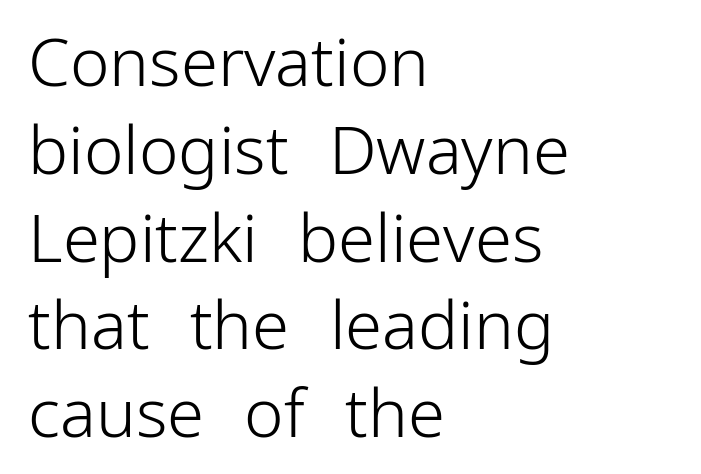
Plain, unruled lines of type. The rendering uses natural spacing where letterforms have individual widths. A typesetter would call this leading conventional body-copy spacing. One-word summary of the alignment: left. The cut favours lightness, reaching ordinary text weight at its darkest.
